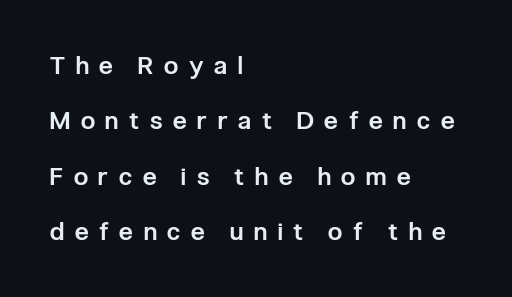
Q: Is the text bold? A: Semi-bold.
Q: Is the text italic (slanted)? A: No, it is upright.
Q: Is the text underlined? A: No.
Q: How is the paragraph aligned? A: Left-aligned.
Q: Is the spacing between letters normal or unusually wide? A: Unusually wide.
Q: Is the spacing between lines tight, normal or loose? A: Loose.
